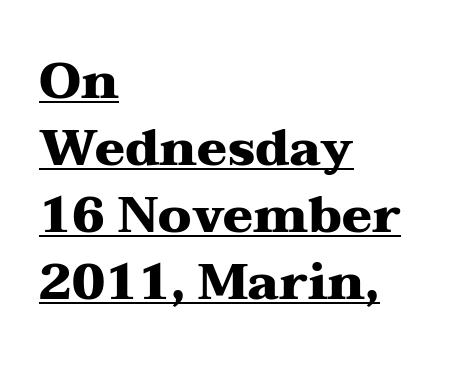
{"serif": "yes", "italic": "no", "bold": "yes", "weight": "heavy", "width": "wide", "stroke_contrast": "medium", "x_height": "medium", "monospaced": "no", "underline": "yes", "align": "left", "line_spacing": "normal", "line_spacing_ratio": 1.34, "letter_spacing": "normal", "letter_spacing_em": 0.0, "glyph_px": 50}
